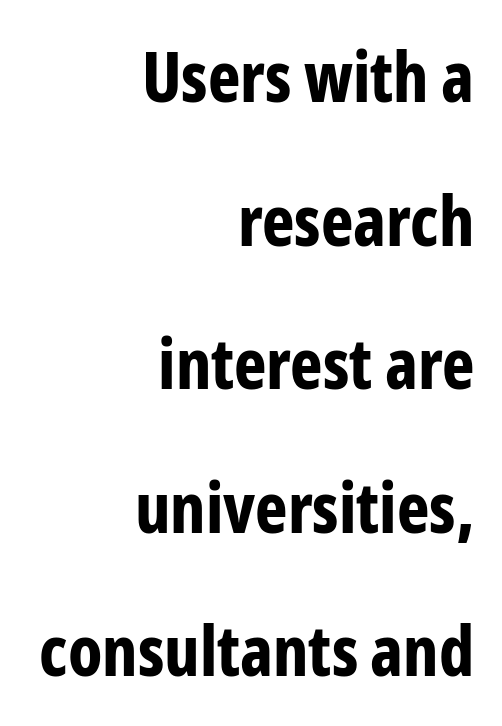
Summary of weight: heavy, a full bold. Grotesque or geometric, the face here clearly has no serifs. What's the leading like? Stretched, with rows far apart. Standard letterfit; no display-style spreading of the glyphs.
